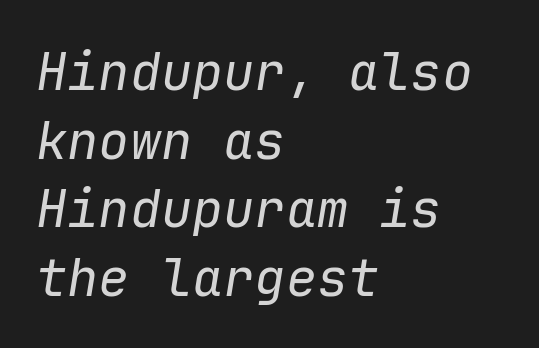
{"italic": "yes", "lean": "right", "slant_degrees": 9, "bold": "no", "weight": "regular", "width": "normal", "stroke_contrast": "low", "x_height": "medium", "monospaced": "yes", "underline": "no", "align": "left", "line_spacing": "normal", "line_spacing_ratio": 1.32, "letter_spacing": "normal", "letter_spacing_em": 0.0, "glyph_px": 52}
